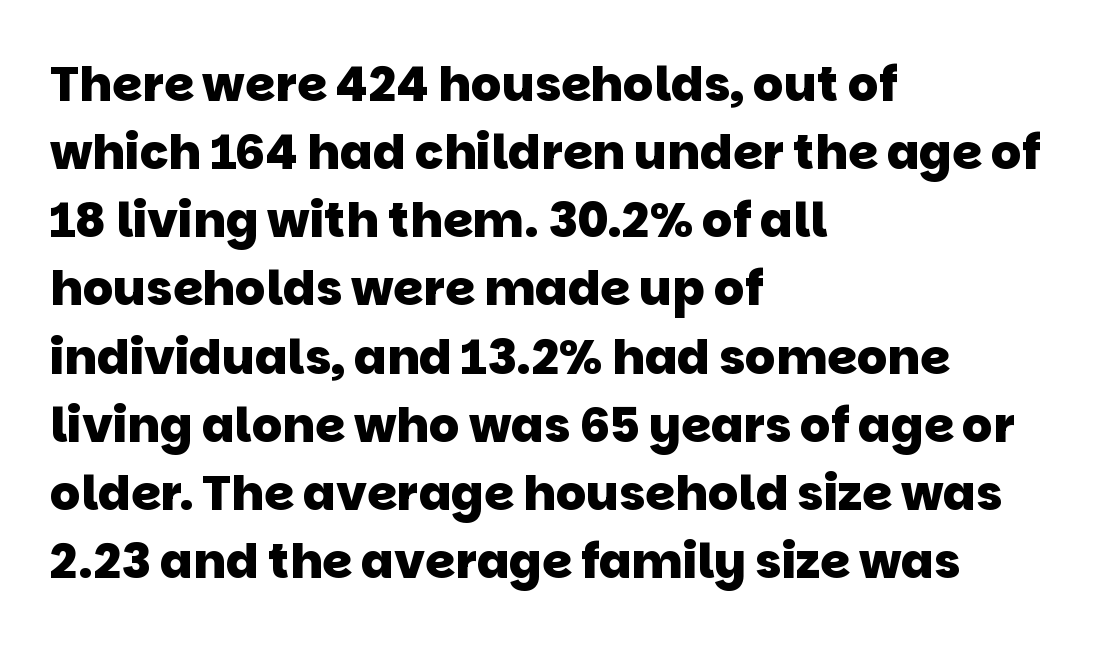
{"serif": "no", "bold": "yes", "weight": "heavy", "width": "normal", "stroke_contrast": "low", "x_height": "large", "monospaced": "no", "underline": "no", "align": "left", "line_spacing": "normal", "line_spacing_ratio": 1.42, "letter_spacing": "normal", "letter_spacing_em": 0.0, "glyph_px": 48}
